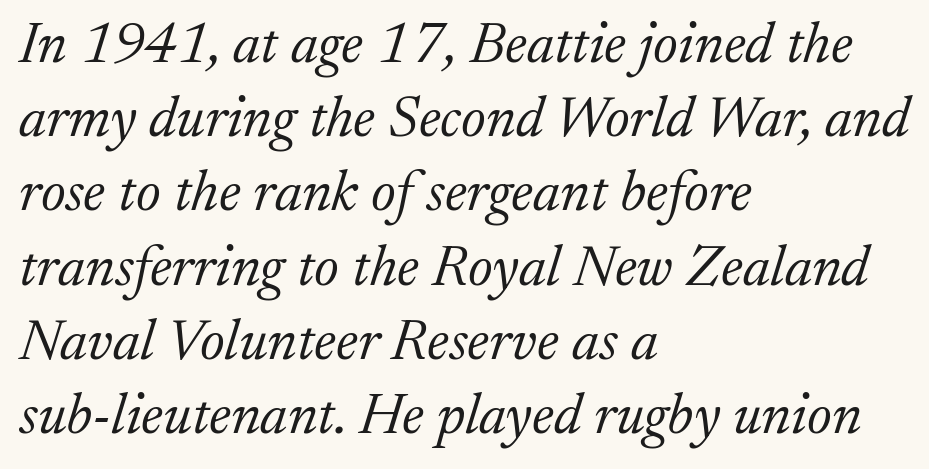
The cut favours lightness, reaching ordinary text weight at its darkest. Summary of vertical rhythm: regular, with standard interline spacing. The tracking reads as untouched default to a designer's eye. Yep, those are serifs on the letters. Rendered with sloped, italic letterforms. Line beginnings align vertically; line endings do not.
